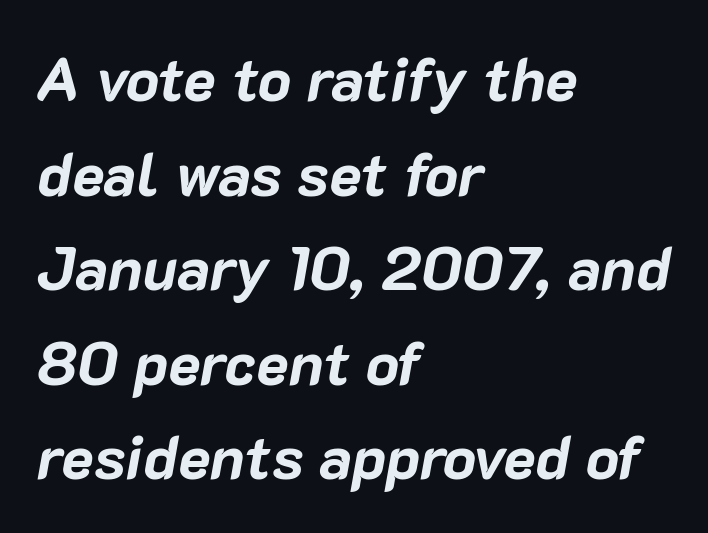
The image shows 61 px bold type, italic (leaning right); set left-aligned, normal line spacing (1.55x), normal letter spacing, not underlined; low stroke contrast and a medium x-height.
